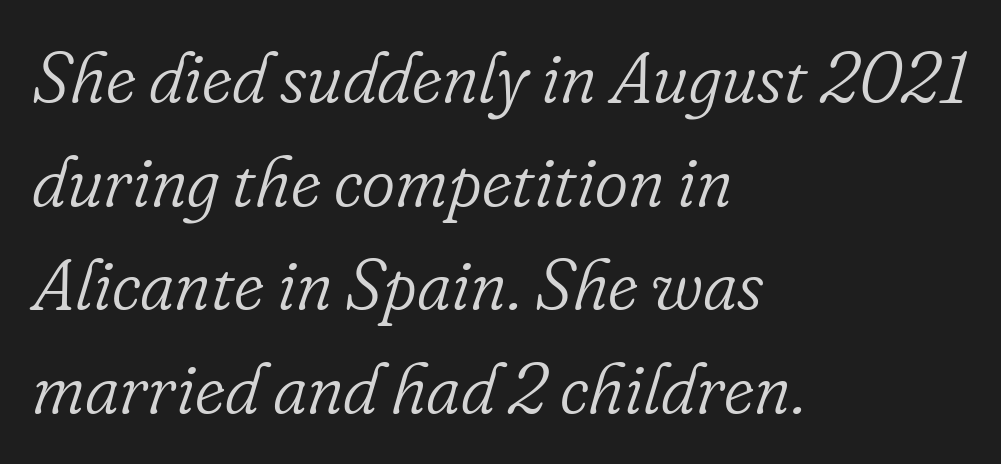
{"serif": "yes", "italic": "yes", "lean": "right", "slant_degrees": 16, "bold": "no", "weight": "light", "width": "normal", "stroke_contrast": "low", "x_height": "small", "monospaced": "no", "underline": "no", "align": "left", "line_spacing": "normal", "line_spacing_ratio": 1.46, "letter_spacing": "normal", "letter_spacing_em": 0.0, "glyph_px": 71}
